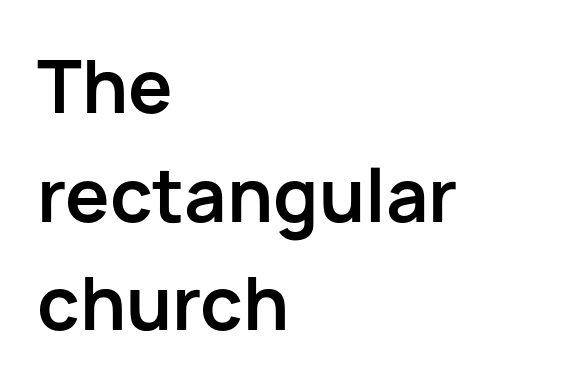
The image shows 71 px bold sans-serif type, upright; set left-aligned, normal line spacing (1.53x), normal letter spacing, not underlined; low stroke contrast and a medium x-height.
